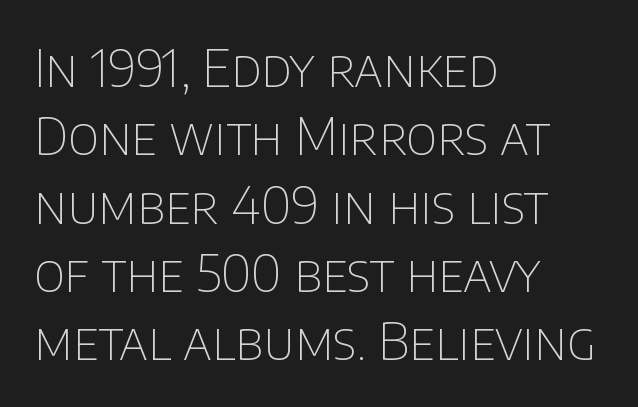
{"serif": "no", "italic": "no", "bold": "no", "weight": "thin", "width": "normal", "stroke_contrast": "low", "x_height": "large", "monospaced": "no", "underline": "no", "align": "left", "line_spacing": "normal", "line_spacing_ratio": 1.34, "letter_spacing": "normal", "letter_spacing_em": 0.0, "glyph_px": 51}
